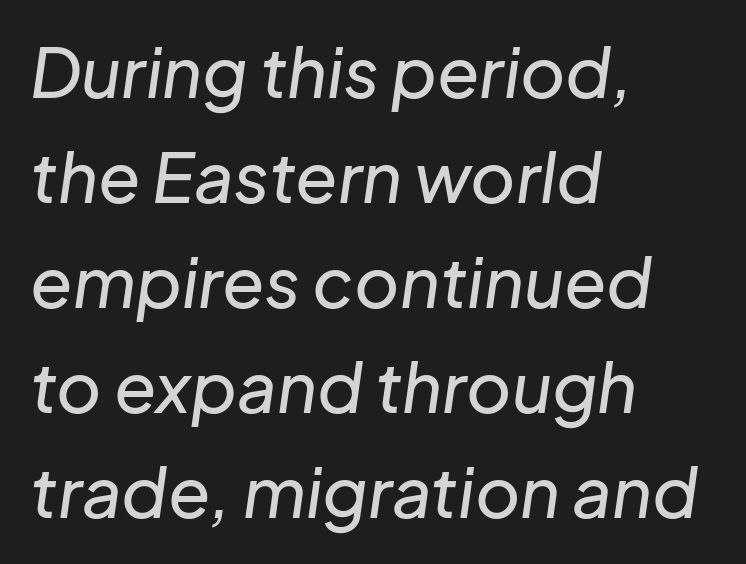
The rendering uses natural spacing where letterforms have individual widths. If you measured baseline to baseline, you'd find a middling distance. Is the letter spacing exaggerated? No — it looks like the ordinary default. Horizontal alignment here is leftward, the default for most running prose.
